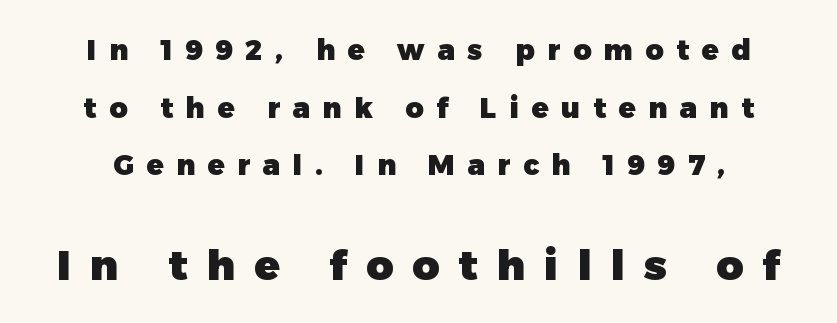
Q: Is the text bold? A: Yes.
Q: Is the text italic (slanted)? A: No, it is upright.
Q: Is the typeface a serif or a sans-serif typeface? A: Sans-serif.
Q: Is the text underlined? A: No.
Q: Is the spacing between letters normal or unusually wide? A: Unusually wide.
Q: Is the spacing between lines tight, normal or loose? A: Loose.
Q: Which block of text is set in a larger size, the first (top) or the second (bottom)? A: The second (bottom) one.
Q: Width (condensed, normal, or wide)? A: Normal.
Q: Stroke contrast? A: Low.
Q: x-height? A: Medium.
Q: Monospaced? A: No.
